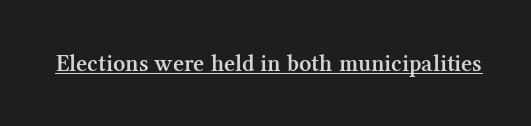
The image shows 24 px text type, upright; set normal letter spacing, underlined.
